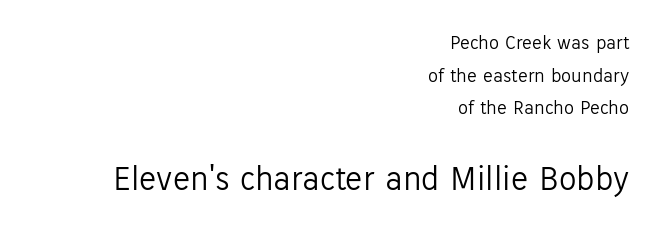
The image shows 35 px light sans-serif type, upright; set right-aligned, normal line spacing (1.63x), normal letter spacing, not underlined; the second (bottom) block is 1.75x larger; low stroke contrast and a medium x-height.
